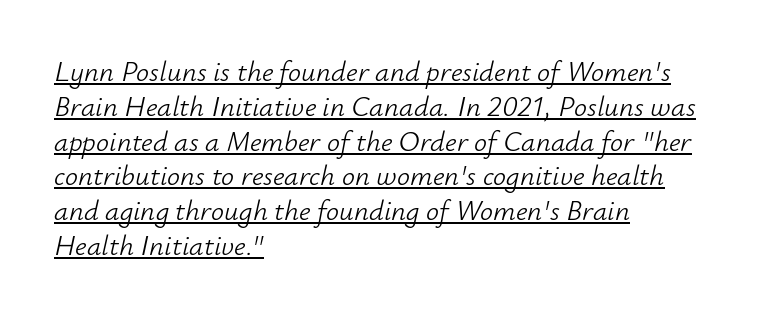
{"italic": "yes", "lean": "right", "slant_degrees": 12, "bold": "no", "weight": "light", "width": "normal", "stroke_contrast": "low", "x_height": "small", "monospaced": "no", "underline": "yes", "align": "left", "line_spacing_ratio": 1.2, "letter_spacing": "normal", "letter_spacing_em": 0.0, "glyph_px": 29}
